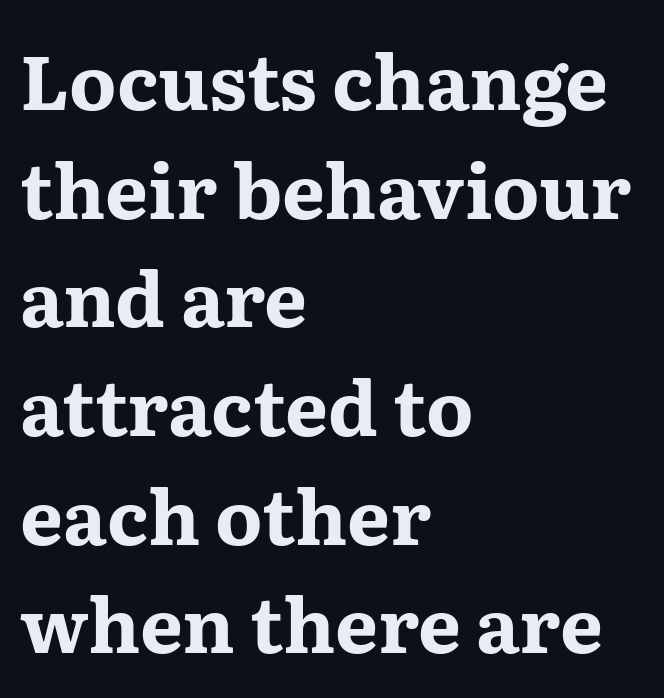
Each new line begins a customary step beneath the previous one. Each letter keeps its own natural width here, so spacing adapts to shape. Note: serifs present on the glyphs. Does extra space separate the letters? No, they use regular spacing. The paragraph shown leans on its left margin. Heft: maximum for text — a bold.
